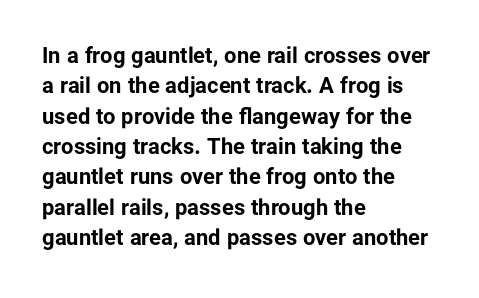
The image shows 22 px bold type, upright; set left-aligned, normal line spacing (1.38x), normal letter spacing, not underlined.
